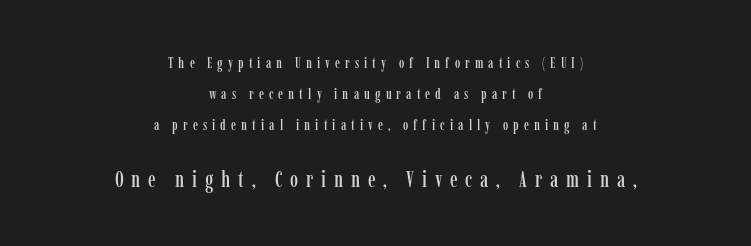
Compared with a flush-left layout, this one balances lines on the center instead. The typography opts for an upright posture over an oblique one. Decoration check: the copy has no underline. These lines have a slow, spaced-out rhythm from letter to letter. Whoever set this made the second block the dominant, larger element.
